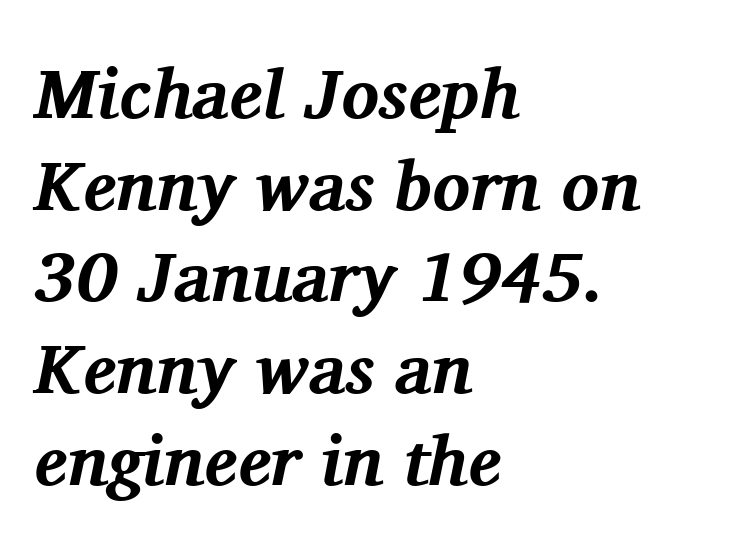
Rows of type keep a routine distance in the vertical direction. Every character sits at an angle, as italics do. The area under the type is left untouched. In terms of weight, the rendering is a true, heavy bold.
